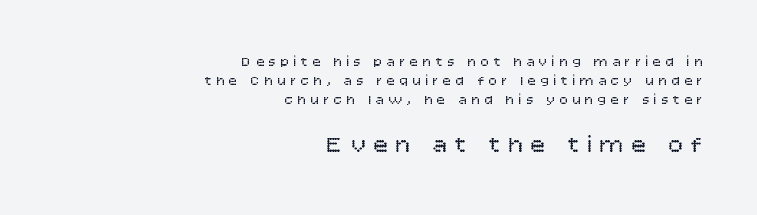
The image shows 24 px text type, upright; set right-aligned, normal line spacing (1.37x), unusually wide letter spacing (+0.32 em), not underlined; the second (bottom) block is 1.71x larger.
